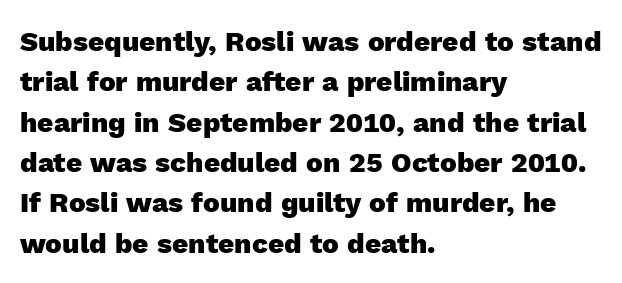
The image shows 28 px heavy sans-serif type, upright; set left-aligned, normal line spacing (1.44x), normal letter spacing, not underlined; a medium x-height.
